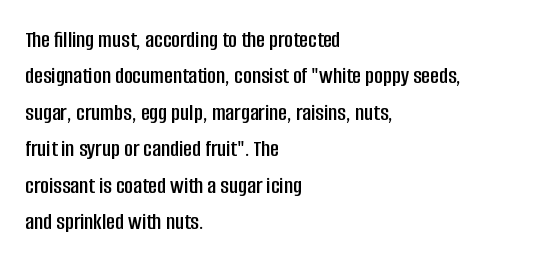
The image shows 24 px text type, upright; set left-aligned, normal line spacing (1.52x), normal letter spacing, not underlined.
